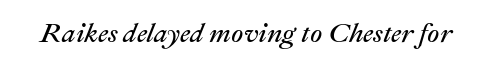
{"italic": "yes", "lean": "right", "slant_degrees": 22, "bold": "no", "underline": "no", "letter_spacing": "normal", "letter_spacing_em": 0.0, "glyph_px": 27}
